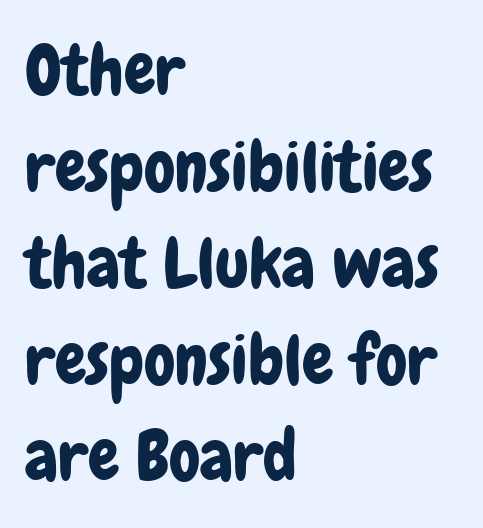
{"serif": "no", "italic": "no", "width": "condensed", "stroke_contrast": "low", "x_height": "medium", "monospaced": "no", "underline": "no", "align": "left", "line_spacing": "normal", "line_spacing_ratio": 1.38, "letter_spacing": "normal", "letter_spacing_em": 0.0, "glyph_px": 70}
